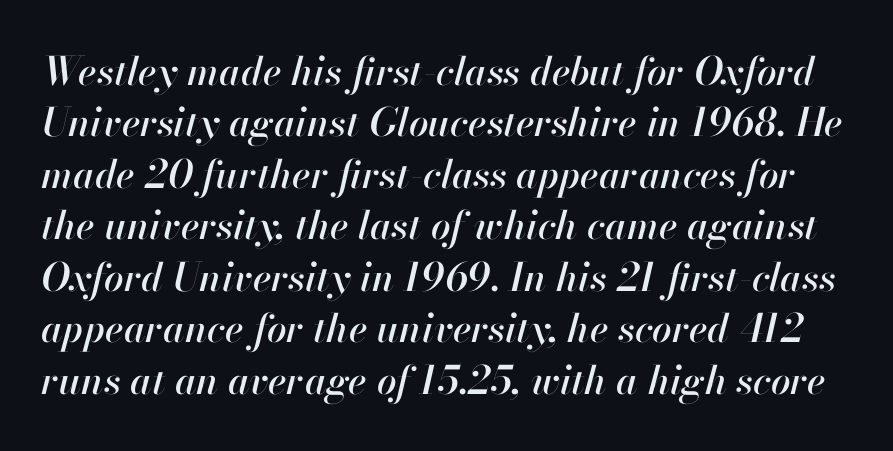
Decoration check: the copy has no underline. You could not count columns in this text — the font is proportionally spaced. Default kerning and tracking; the words read as compact shapes. Designer's note — italics engaged. Leading matches the norm, producing a regular column.
